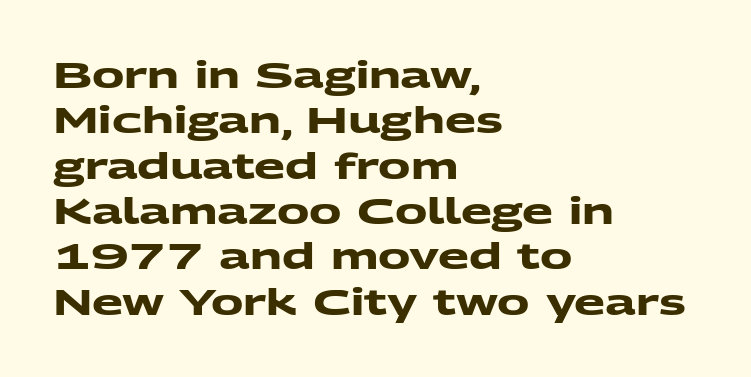
{"serif": "no", "bold": "yes", "weight": "heavy", "width": "wide", "stroke_contrast": "medium", "x_height": "medium", "monospaced": "no", "underline": "no", "align": "left", "line_spacing": "normal", "line_spacing_ratio": 1.26, "letter_spacing": "normal", "letter_spacing_em": 0.0, "glyph_px": 36}
